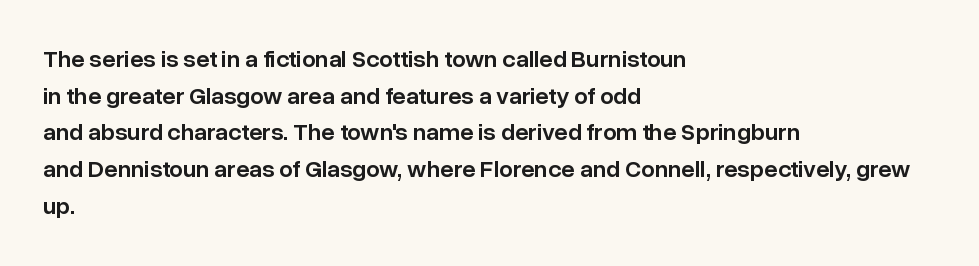
Q: Is the text bold? A: Semi-bold.
Q: Is the text italic (slanted)? A: No, it is upright.
Q: Is the text underlined? A: No.
Q: How is the paragraph aligned? A: Left-aligned.
Q: Is the spacing between letters normal or unusually wide? A: Normal.
Q: Is the spacing between lines tight, normal or loose? A: Normal.
